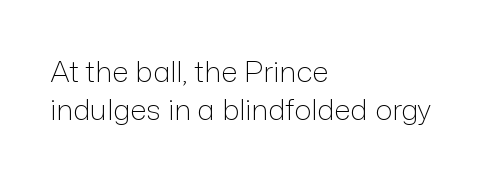
{"serif": "no", "italic": "no", "bold": "no", "weight": "light", "width": "normal", "stroke_contrast": "low", "x_height": "medium", "monospaced": "no", "underline": "no", "align": "left", "line_spacing": "normal", "line_spacing_ratio": 1.32, "letter_spacing": "normal", "letter_spacing_em": 0.0, "glyph_px": 29}
